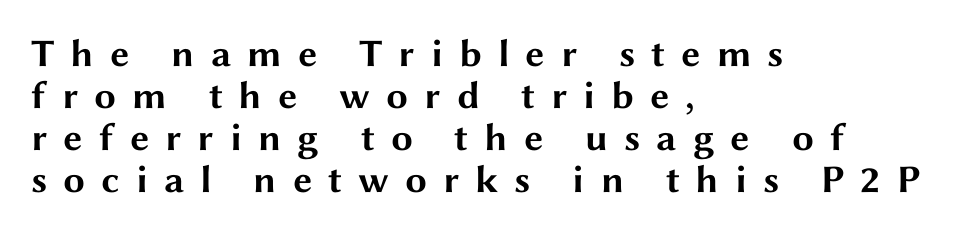
The font is running at its bold setting. The rendering uses natural spacing where letterforms have individual widths. The foot of each line stays bare and open. Every row of glyphs begins at an identical x-position on the left. The type sits square on the baseline with zero lean.
